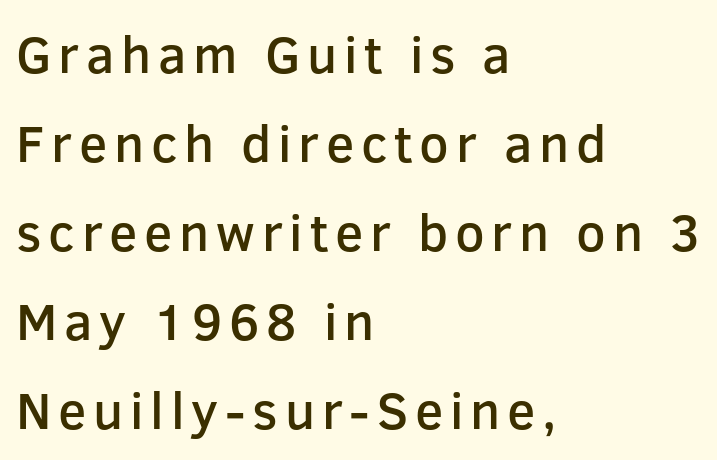
Q: Is the text bold? A: Semi-bold.
Q: Is the text italic (slanted)? A: No, it is upright.
Q: Is the typeface a serif or a sans-serif typeface? A: Sans-serif.
Q: Is the text underlined? A: No.
Q: How is the paragraph aligned? A: Left-aligned.
Q: Width (condensed, normal, or wide)? A: Normal.
Q: Stroke contrast? A: Low.
Q: x-height? A: Medium.
Q: Monospaced? A: No.
